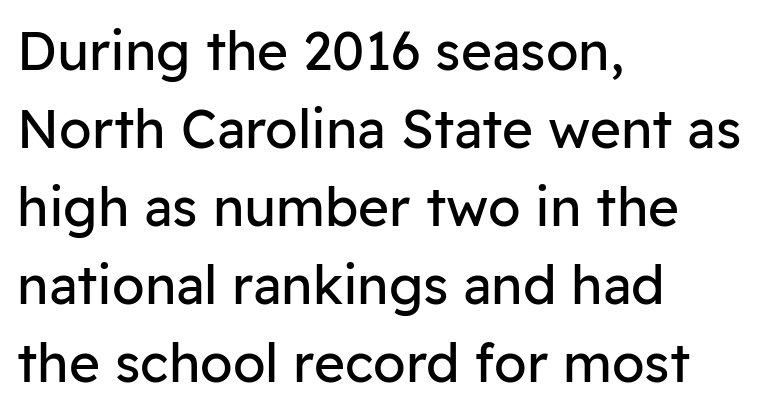
The image shows 53 px regular-weight sans-serif type, upright; set left-aligned, normal line spacing (1.47x), normal letter spacing, not underlined; low stroke contrast and a medium x-height.
